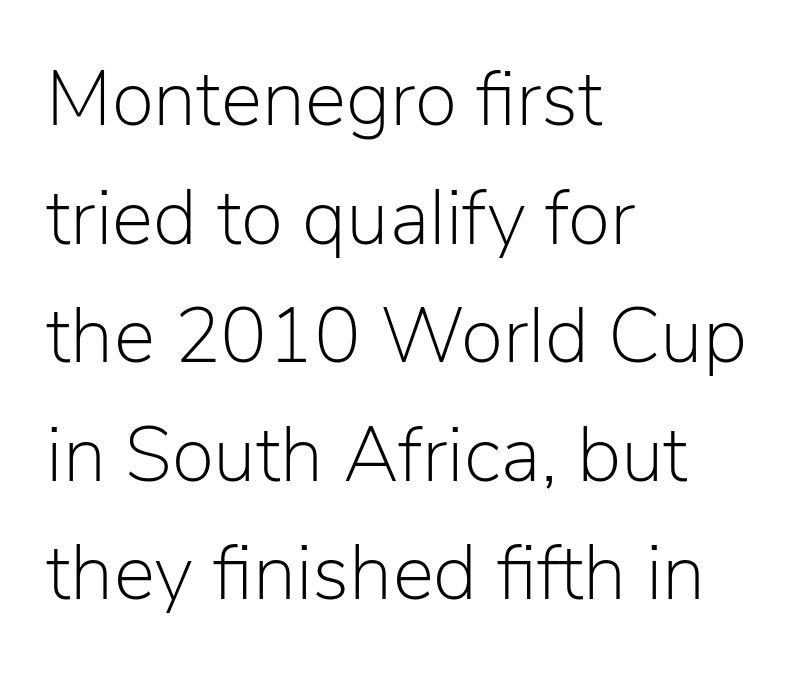
The image shows 78 px light sans-serif type, upright; set left-aligned, normal line spacing (1.52x), normal letter spacing, not underlined; low stroke contrast and a medium x-height.
